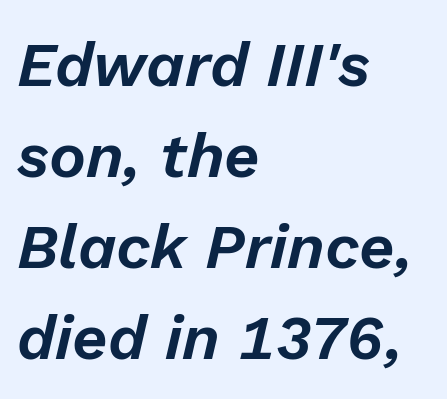
{"italic": "yes", "lean": "right", "slant_degrees": 13, "width": "normal", "stroke_contrast": "low", "x_height": "medium", "monospaced": "no", "underline": "no", "align": "left", "line_spacing": "normal", "line_spacing_ratio": 1.47, "letter_spacing": "normal", "letter_spacing_em": 0.0, "glyph_px": 62}
